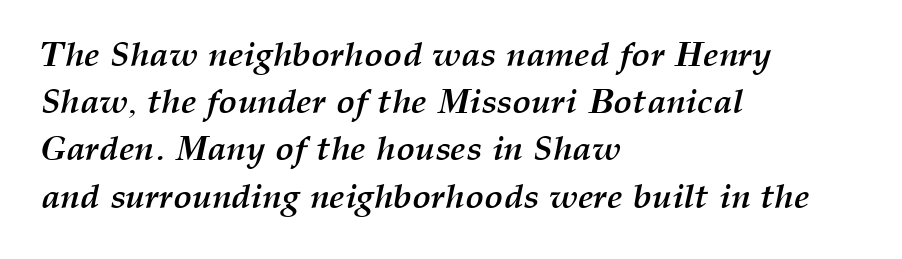
The image shows 35 px semibold type, italic (leaning right); set left-aligned, normal line spacing (1.35x), normal letter spacing, not underlined; medium stroke contrast and a medium x-height.
